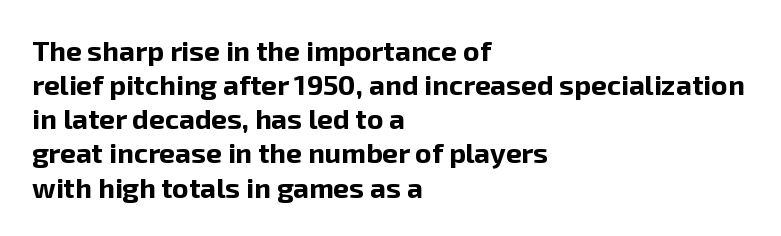
The specimen omits any rule beneath the text block's lines. This rendering employs a face without finishing strokes, i.e., a sans-serif. Posture: vertical. This is heavy type, rendered in bold. The letters sit at their default tracking, neither squeezed nor spread.
